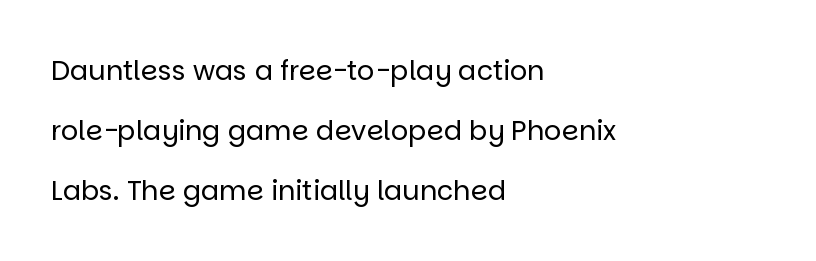
Compared with typical paragraphs, the rows here are farther apart. In terms of posture, this sample is upright. Words appear dense and cohesive because spacing is normal. Is the block centered? No — it sits flush against the left margin.
